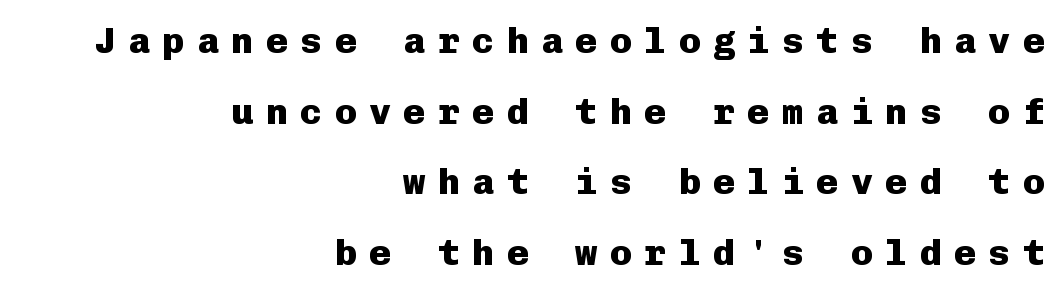
The image shows 37 px heavy sans-serif type, upright, monospaced; set right-aligned, loose line spacing (1.91x), unusually wide letter spacing (+0.33 em), not underlined; low stroke contrast and a medium x-height.
